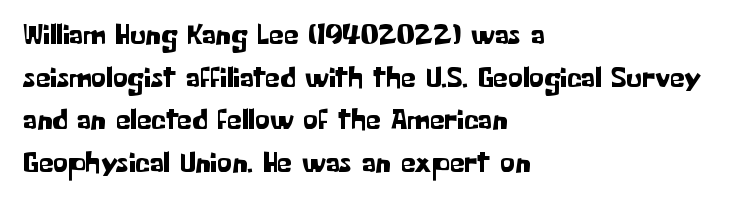
The image shows 30 px sans-serif type, upright; set left-aligned, normal line spacing (1.42x), normal letter spacing, not underlined; low stroke contrast and a medium x-height.
